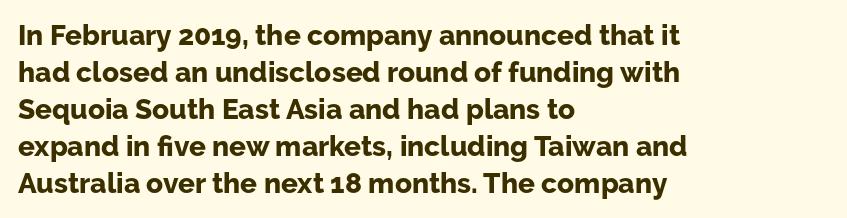
Q: Is the text bold? A: Yes.
Q: Is the text italic (slanted)? A: No, it is upright.
Q: Is the typeface a serif or a sans-serif typeface? A: Sans-serif.
Q: Is the text underlined? A: No.
Q: How is the paragraph aligned? A: Left-aligned.
Q: Is the spacing between letters normal or unusually wide? A: Normal.
Q: Is the spacing between lines tight, normal or loose? A: Normal.
Q: Width (condensed, normal, or wide)? A: Normal.
Q: Stroke contrast? A: Low.
Q: x-height? A: Medium.
Q: Monospaced? A: No.
